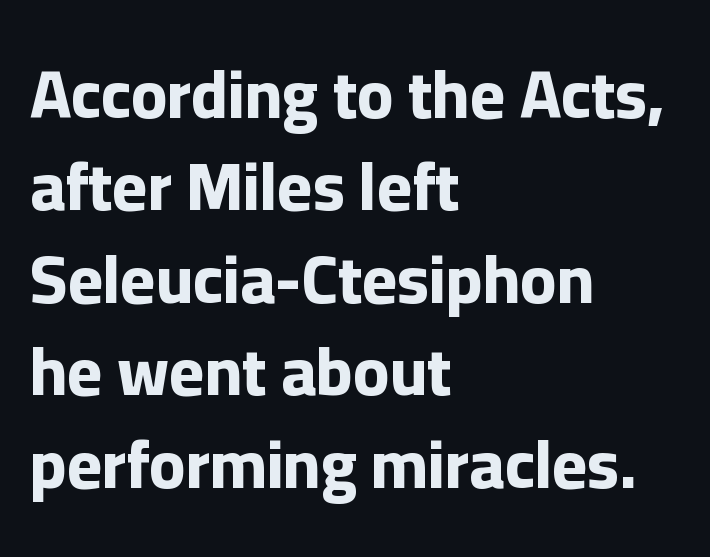
The image shows 67 px bold sans-serif type, upright; set left-aligned, normal line spacing (1.38x), normal letter spacing, not underlined; low stroke contrast and a medium x-height.
